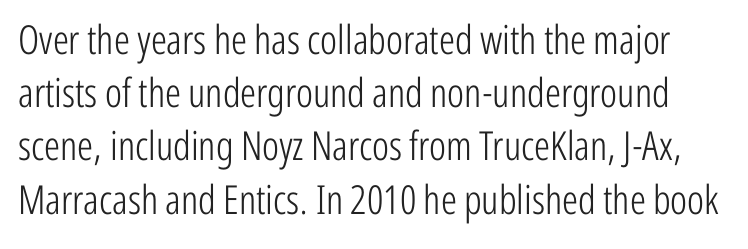
A typesetter would call this proportional, since set widths differ per character. What stands out about the letter spacing? Nothing — it is the standard amount. In terms of leading, this rendering sits right in the middle. These lines were composed using upright roman letters. The zone under the glyphs is completely vacant. Vertical stems look standard width or narrower in stroke.
